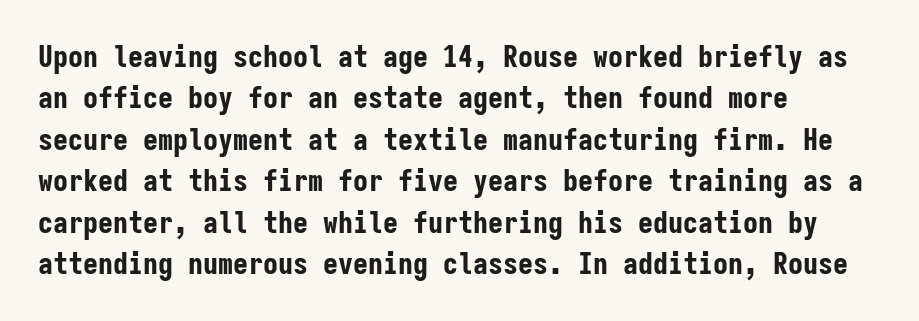
The image shows 30 px bold, condensed sans-serif type, upright, monospaced; set left-aligned, normal line spacing (1.38x), normal letter spacing, not underlined; low stroke contrast and a medium x-height.
